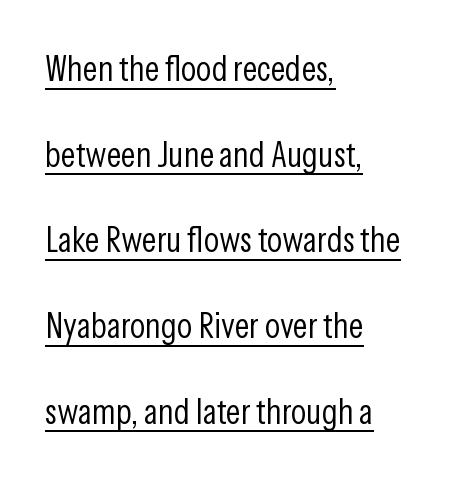
{"serif": "no", "italic": "no", "bold": "no", "weight": "light", "width": "condensed", "stroke_contrast": "low", "x_height": "medium", "monospaced": "no", "underline": "yes", "align": "left", "line_spacing": "loose", "line_spacing_ratio": 2.38, "letter_spacing": "normal", "letter_spacing_em": 0.0, "glyph_px": 36}
